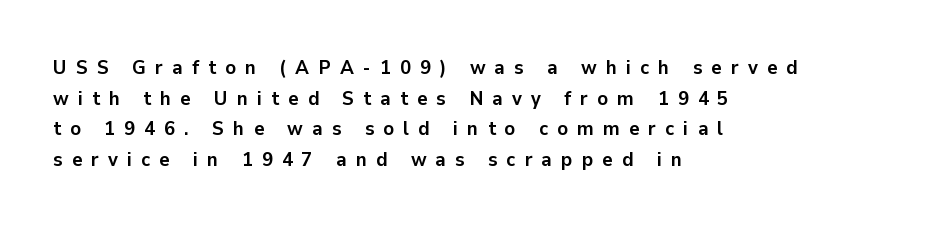
Has an underline been added? It has not. Students, this is bold: see how much ink each stroke carries. Notice how the passage keeps a crisp vertical edge on the left only. This is roman type, the default non-slanted kind. The gaps between neighbouring characters are conspicuously large. Does the leading feel generous? No, just average.
